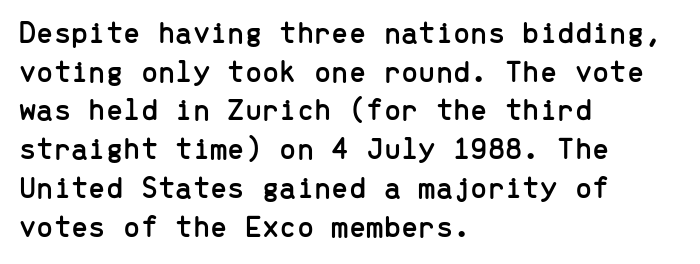
Just letters on the line, the space beneath them empty. Do the characters align in a grid? Yes, the font is monospaced. Does extra space separate the letters? No, they use regular spacing. You can tell from the bare stems that sans-serif type was used.
